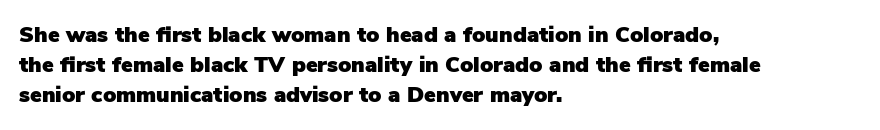
The image shows 22 px text type, upright; set left-aligned, normal line spacing (1.37x), normal letter spacing, not underlined.
